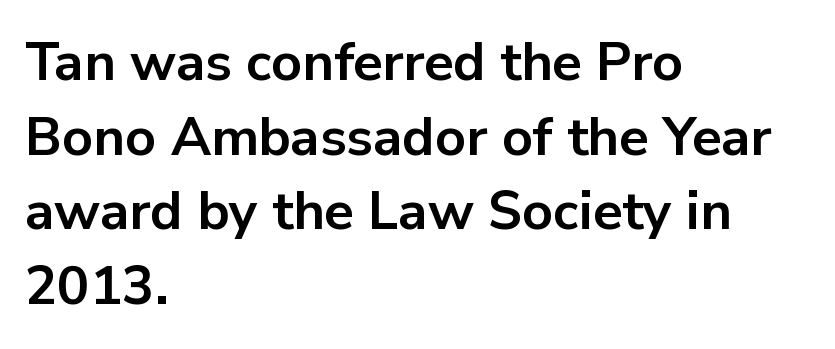
The image shows 54 px bold sans-serif type, upright; set left-aligned, normal line spacing (1.38x), normal letter spacing, not underlined; low stroke contrast and a medium x-height.
